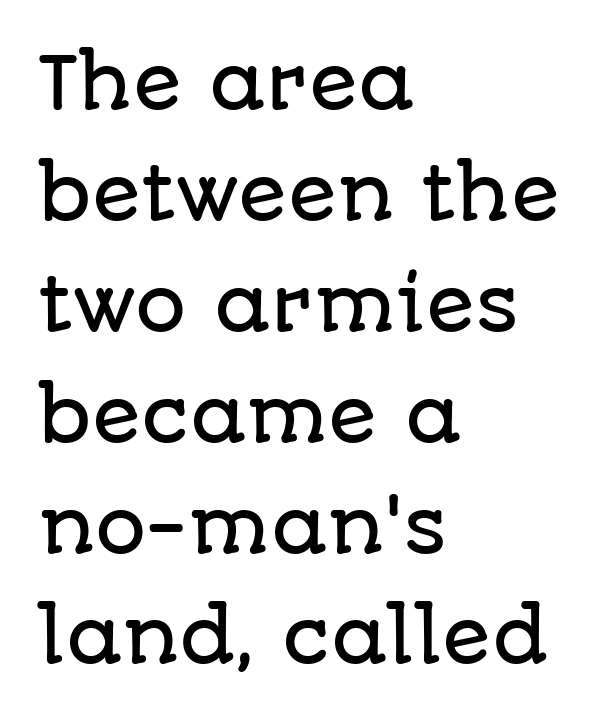
Examine the stroke ends and you'll find no serifs. These lines are rendered in a variable-pitch font. The rendering keeps characters at their native spacing. Caption: multi-line text, flush left, ragged right. This sample keeps an unexceptional amount of space between lines.
